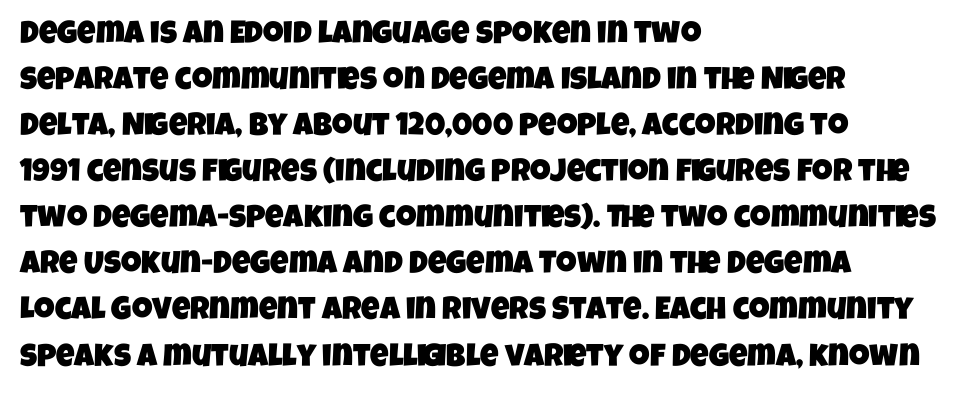
The image shows 32 px condensed sans-serif type; set left-aligned, normal line spacing (1.44x), normal letter spacing, not underlined; low stroke contrast and a large x-height.
